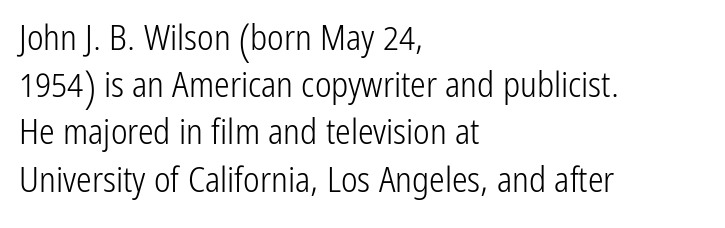
Q: Is the text bold? A: No.
Q: Is the text italic (slanted)? A: No, it is upright.
Q: Is the typeface a serif or a sans-serif typeface? A: Sans-serif.
Q: Is the text underlined? A: No.
Q: How is the paragraph aligned? A: Left-aligned.
Q: Is the spacing between letters normal or unusually wide? A: Normal.
Q: Is the spacing between lines tight, normal or loose? A: Normal.
Q: Width (condensed, normal, or wide)? A: Condensed.
Q: Stroke contrast? A: Low.
Q: x-height? A: Medium.
Q: Monospaced? A: No.
